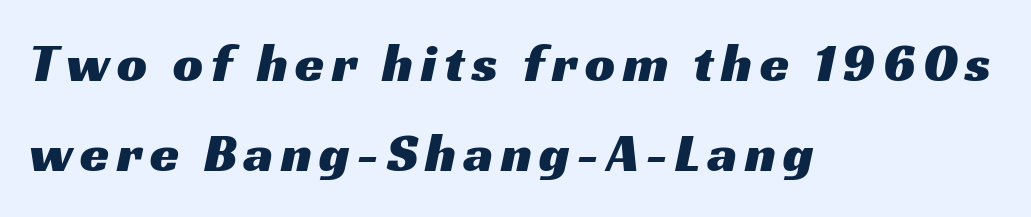
The image shows 53 px wide sans-serif type; set left-aligned, normal line spacing (1.7x), not underlined; medium stroke contrast and a medium x-height.
